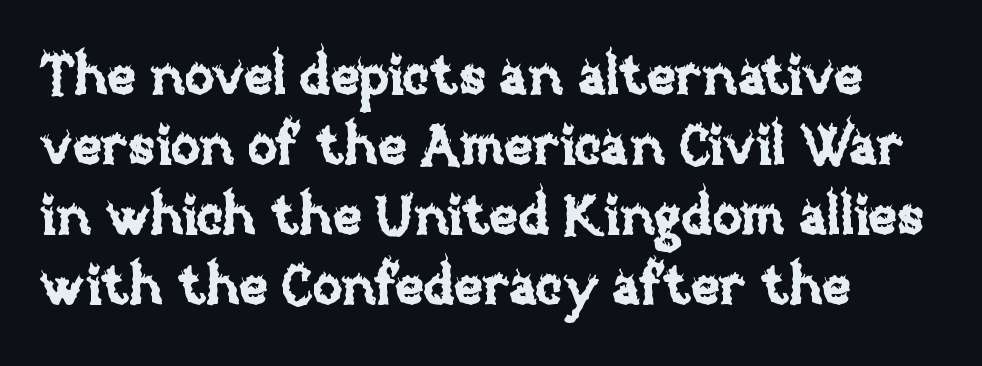
The axis of the letterforms is exactly vertical. The horizontal fit of the characters is conventional and even. Check under the words: just untouched page. These lines stack with their left ends in a neat column. Each letter keeps its own natural width here, so spacing adapts to shape.
